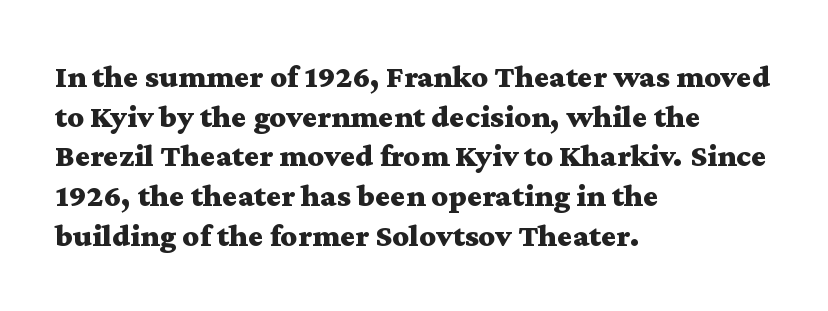
{"serif": "yes", "italic": "no", "bold": "yes", "weight": "bold", "width": "wide", "stroke_contrast": "medium", "x_height": "medium", "monospaced": "no", "underline": "no", "align": "left", "line_spacing_ratio": 1.24, "letter_spacing": "normal", "letter_spacing_em": 0.0, "glyph_px": 32}
